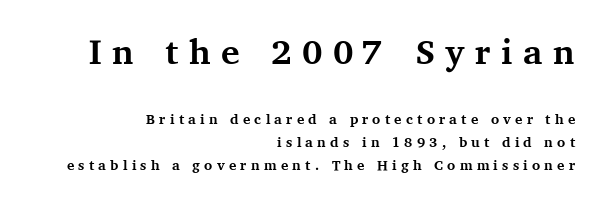
The image shows 35 px bold serif type, upright; set right-aligned, normal line spacing (1.64x), unusually wide letter spacing (+0.3 em), not underlined; the first (top) block is 2.5x larger; medium stroke contrast and a medium x-height.
